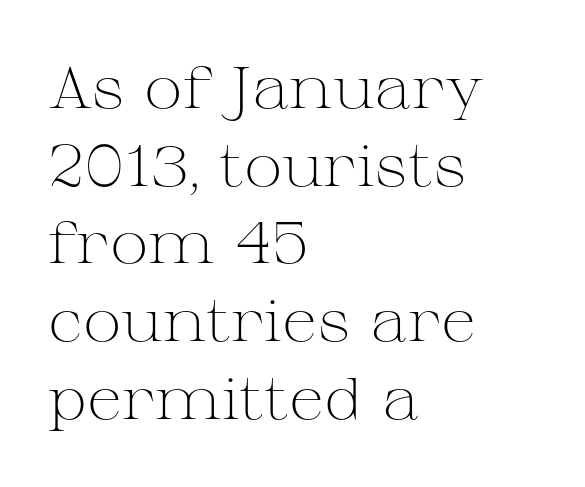
Q: Is the text bold? A: No.
Q: Is the text italic (slanted)? A: No, it is upright.
Q: Is the typeface a serif or a sans-serif typeface? A: Serif.
Q: Is the text underlined? A: No.
Q: How is the paragraph aligned? A: Left-aligned.
Q: Is the spacing between letters normal or unusually wide? A: Normal.
Q: Is the spacing between lines tight, normal or loose? A: Normal.
Q: Width (condensed, normal, or wide)? A: Wide.
Q: Stroke contrast? A: Medium.
Q: x-height? A: Medium.
Q: Monospaced? A: No.
